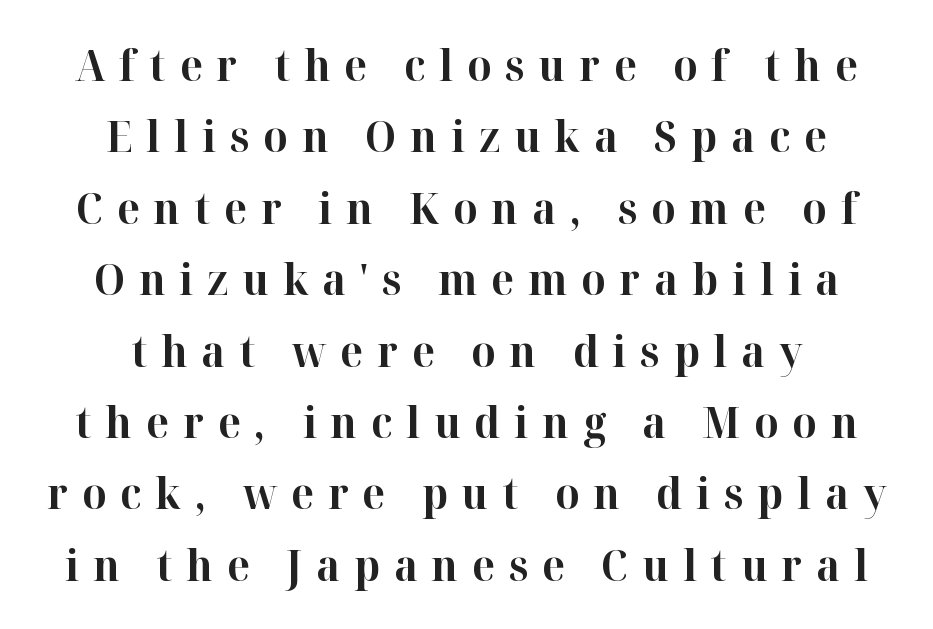
The image shows 43 px bold serif type, upright; set centered, normal line spacing (1.66x), unusually wide letter spacing (+0.32 em), not underlined; high stroke contrast and a medium x-height.
